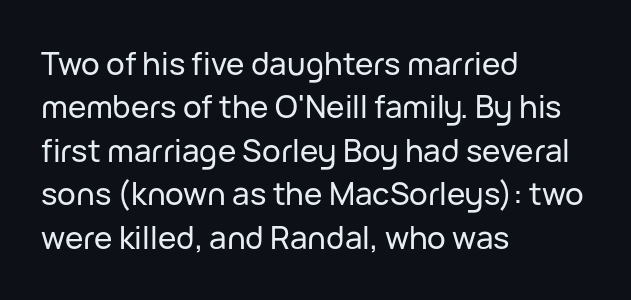
A roman cut, with each character standing at attention. The paragraph shown leans on its left margin. Check the space under the baseline: it is left empty. The face used here is proportionally spaced, like ordinary book or web type. The face used here is rendered with its standard letterfit. Compared with typical paragraphs, the rows here are spaced about the same.
